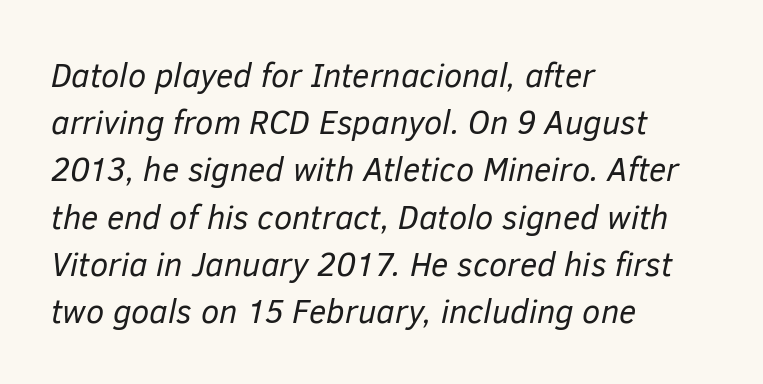
Q: Is the text bold? A: No.
Q: Is the text italic (slanted)? A: Yes, it leans right by about 12 degrees.
Q: Is the text underlined? A: No.
Q: How is the paragraph aligned? A: Left-aligned.
Q: Is the spacing between letters normal or unusually wide? A: Normal.
Q: Is the spacing between lines tight, normal or loose? A: Normal.
Q: Width (condensed, normal, or wide)? A: Normal.
Q: Stroke contrast? A: Low.
Q: x-height? A: Medium.
Q: Monospaced? A: No.
